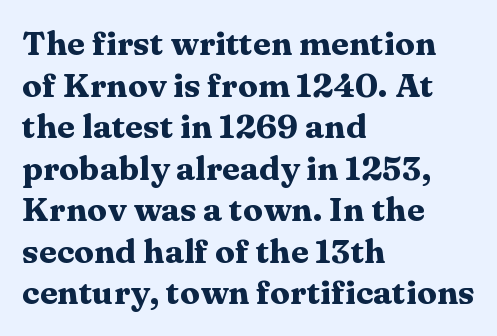
Q: Is the text bold? A: Yes.
Q: Is the text italic (slanted)? A: No, it is upright.
Q: Is the typeface a serif or a sans-serif typeface? A: Serif.
Q: Is the text underlined? A: No.
Q: How is the paragraph aligned? A: Left-aligned.
Q: Is the spacing between letters normal or unusually wide? A: Normal.
Q: Is the spacing between lines tight, normal or loose? A: Normal.
Q: Width (condensed, normal, or wide)? A: Wide.
Q: Stroke contrast? A: Medium.
Q: x-height? A: Medium.
Q: Monospaced? A: No.
